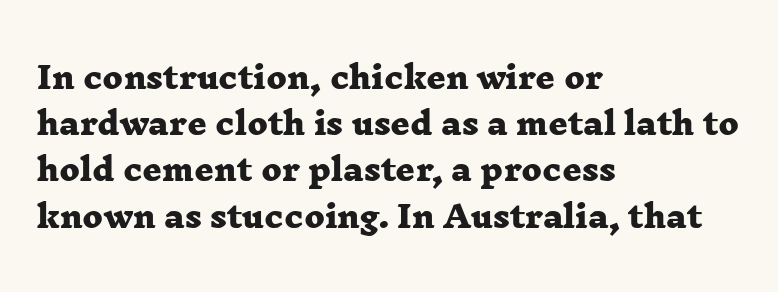
Q: Is the text bold? A: Yes.
Q: Is the typeface a serif or a sans-serif typeface? A: Serif.
Q: Is the text underlined? A: No.
Q: How is the paragraph aligned? A: Left-aligned.
Q: Is the spacing between letters normal or unusually wide? A: Normal.
Q: Is the spacing between lines tight, normal or loose? A: Normal.
Q: Width (condensed, normal, or wide)? A: Wide.
Q: Stroke contrast? A: Low.
Q: x-height? A: Medium.
Q: Monospaced? A: No.
